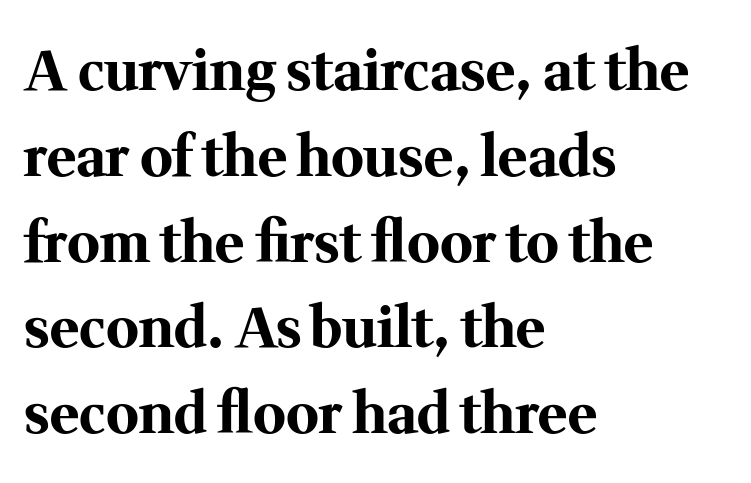
The space directly below the letters is spotless. Rendered with straight, roman letterforms. A student would call this left alignment; a typographer would say flush left, rag right. The rows are spaced the way most documents space them. Spacing between characters is what you'd get straight out of the box.
